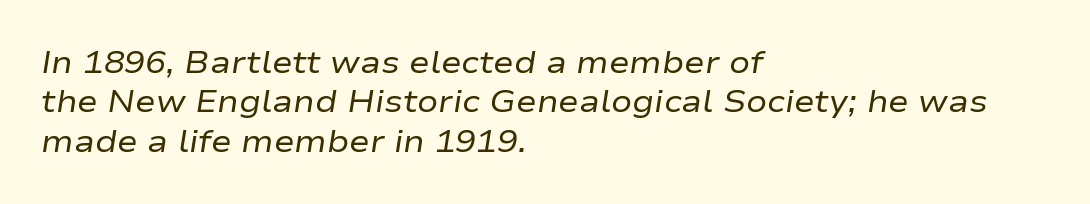
The block of text has a typical density, with ordinary space between rows. Decoration check: the copy has no underline. It's the slanting kind of type. Nothing heavy about these letters — not bold at all.
